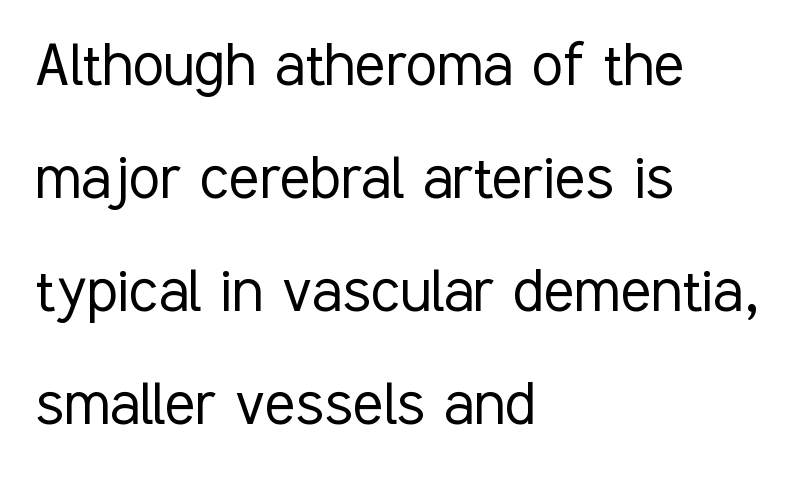
Visually the block forms a straight wall on the left and a jagged coastline on the right. Leading: standard. Any mark beneath the type? The region is blank. To sum up the face: it is a sans, with no serifs. The rendering uses natural spacing where letterforms have individual widths. The lettering stays uniformly vertical, giving the passage a roman look.
